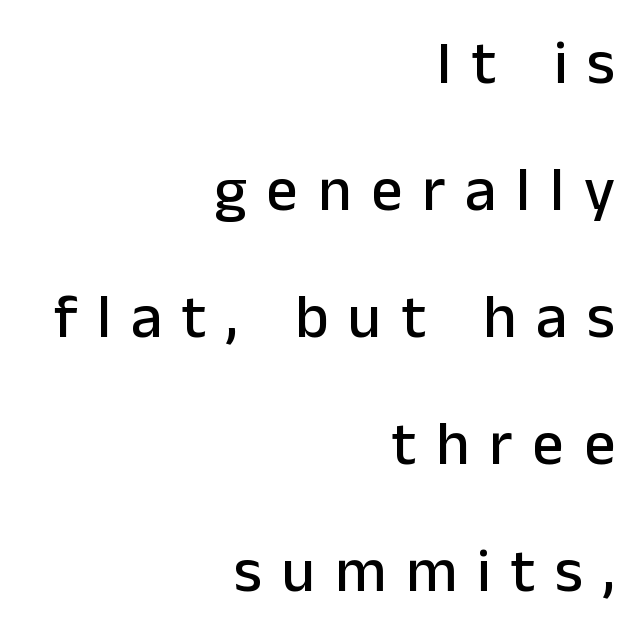
The image shows 62 px sans-serif type, upright; set right-aligned, loose line spacing (2.05x), unusually wide letter spacing (+0.32 em), not underlined; low stroke contrast and a medium x-height.
